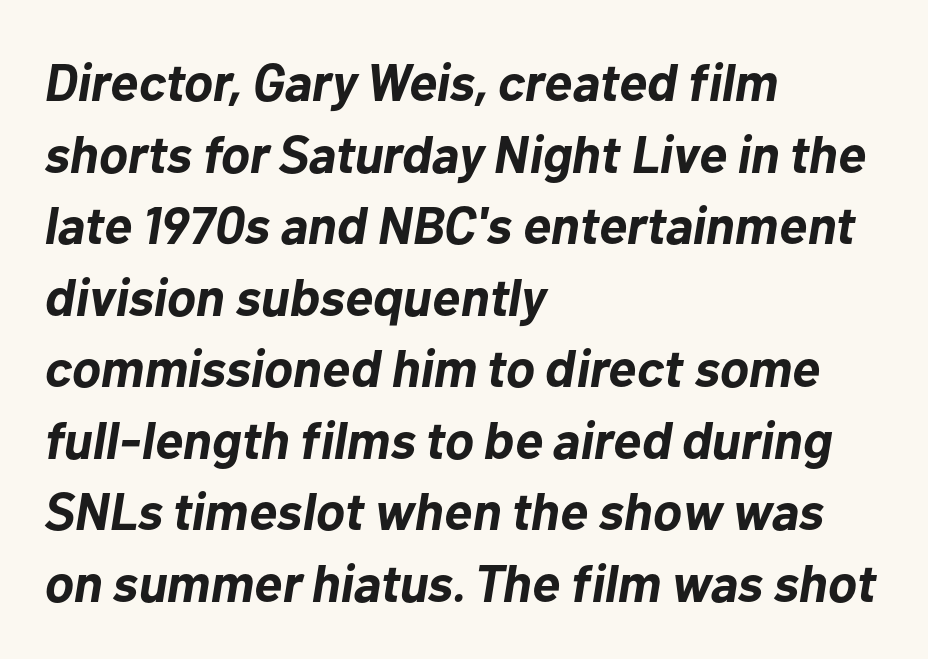
Casual observation: everything's shoved over to the left. The face used here has the dense, thick strokes of a bold. Here the designer chose a conventional face with non-uniform glyph widths. The letters are slanted; this is an italic face.
